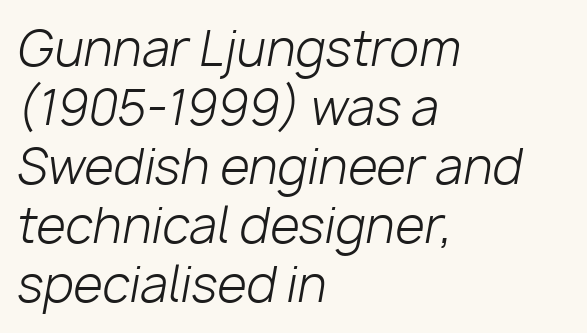
The image shows 48 px light type, italic (leaning right); set left-aligned, line spacing 1.23x, normal letter spacing, not underlined; low stroke contrast and a medium x-height.
